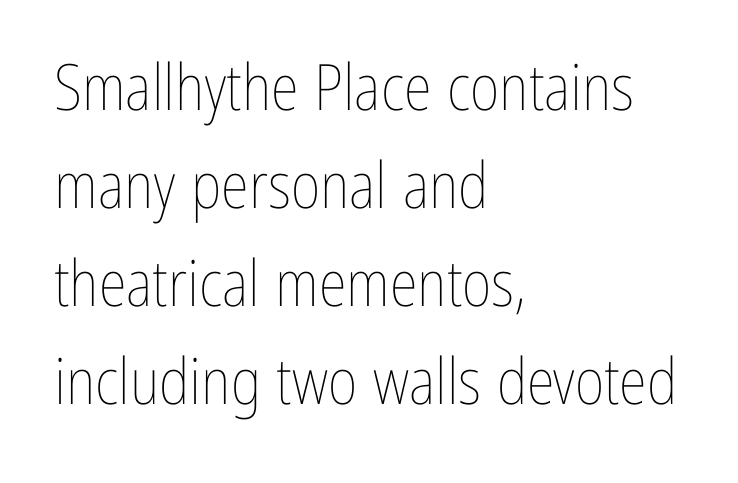
Q: Is the text bold? A: No.
Q: Is the text italic (slanted)? A: No, it is upright.
Q: Is the text underlined? A: No.
Q: How is the paragraph aligned? A: Left-aligned.
Q: Is the spacing between letters normal or unusually wide? A: Normal.
Q: Is the spacing between lines tight, normal or loose? A: Normal.
Q: Width (condensed, normal, or wide)? A: Condensed.
Q: Stroke contrast? A: Low.
Q: x-height? A: Medium.
Q: Monospaced? A: No.
